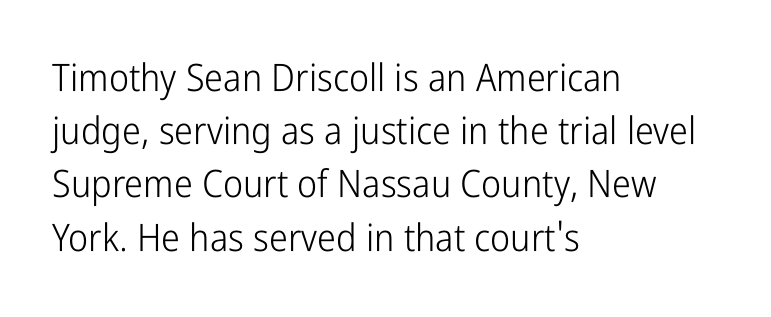
The image shows 38 px light, condensed sans-serif type, upright; set left-aligned, normal line spacing (1.4x), normal letter spacing, not underlined; low stroke contrast and a medium x-height.
